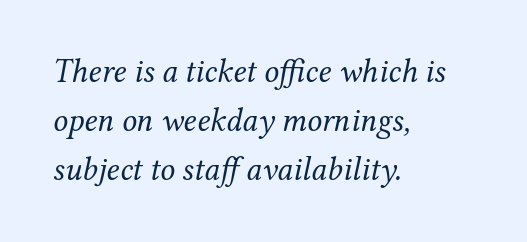
Does the type have serifs? Yes, each stem ends in a small foot. You could call the tracking neutral — neither tight nor loose. The ragged edge is on the right, which tells us the setting is flush left. Is the stroke heavy? The answer is a plain regular-or-lighter. A bare baseline throughout the passage. Rows of type keep a routine distance in the vertical direction.
